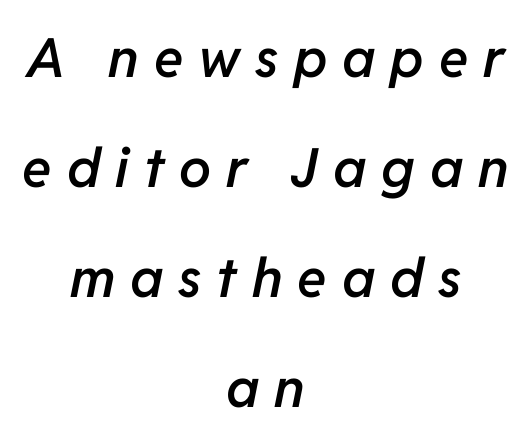
The image shows 54 px semibold type, italic (leaning right); set centered, loose line spacing (2.04x), unusually wide letter spacing (+0.28 em), not underlined; low stroke contrast and a medium x-height.
